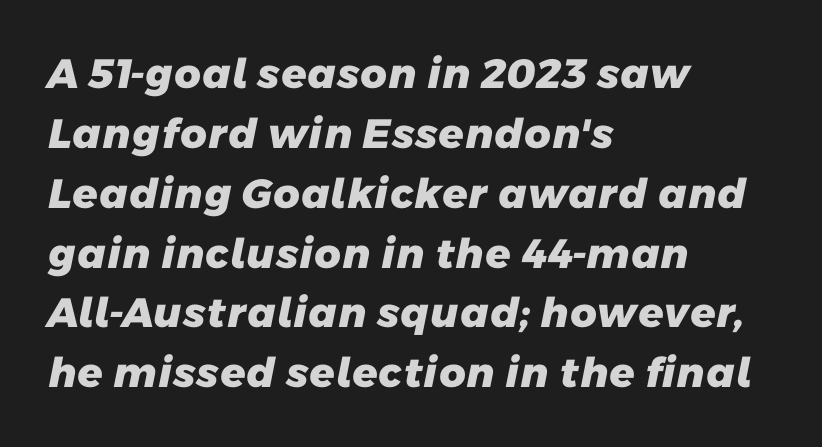
{"serif": "no", "bold": "yes", "weight": "heavy", "width": "normal", "stroke_contrast": "low", "x_height": "medium", "monospaced": "no", "underline": "no", "align": "left", "line_spacing": "normal", "line_spacing_ratio": 1.46, "letter_spacing": "normal", "letter_spacing_em": 0.0, "glyph_px": 41}
